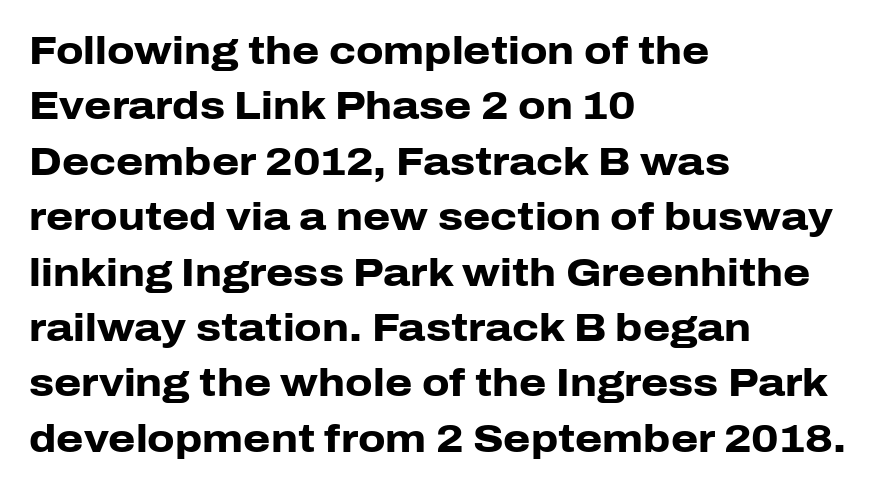
Q: Is the text bold? A: Yes.
Q: Is the text italic (slanted)? A: No, it is upright.
Q: Is the typeface a serif or a sans-serif typeface? A: Sans-serif.
Q: Is the text underlined? A: No.
Q: How is the paragraph aligned? A: Left-aligned.
Q: Is the spacing between letters normal or unusually wide? A: Normal.
Q: Is the spacing between lines tight, normal or loose? A: Normal.
Q: Width (condensed, normal, or wide)? A: Normal.
Q: Stroke contrast? A: Low.
Q: x-height? A: Medium.
Q: Monospaced? A: No.
